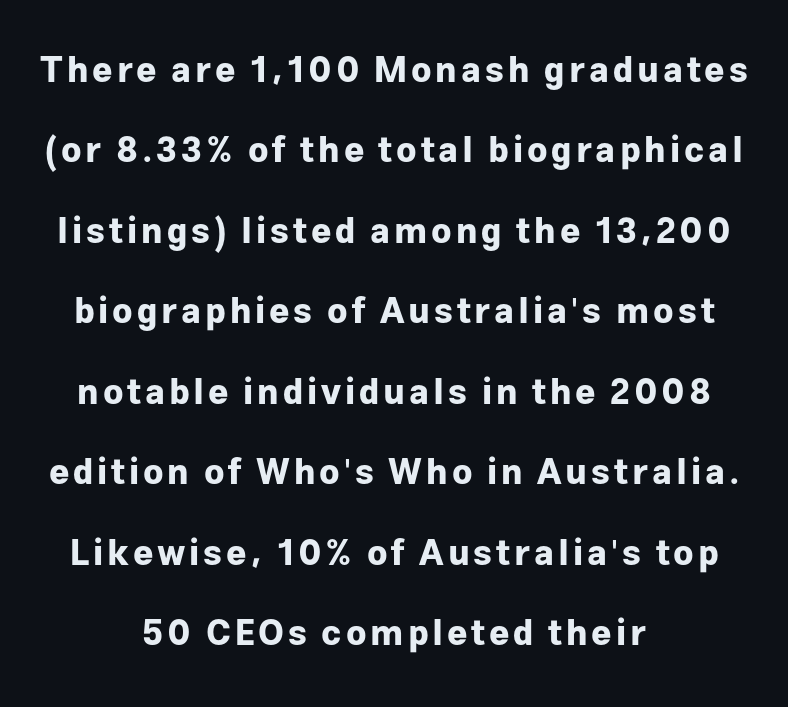
{"serif": "no", "italic": "no", "bold": "yes", "weight": "bold", "width": "normal", "stroke_contrast": "low", "x_height": "medium", "monospaced": "no", "underline": "no", "align": "center", "line_spacing": "loose", "line_spacing_ratio": 2.3, "glyph_px": 35}
